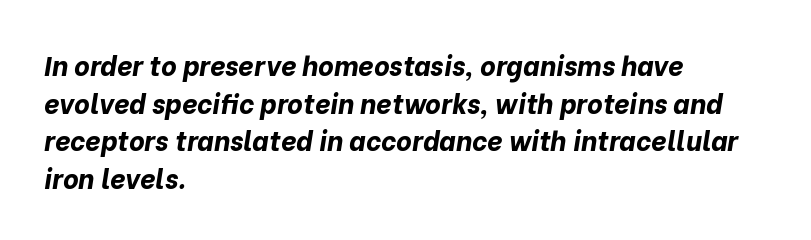
The image shows 27 px bold type, italic (leaning right); set left-aligned, normal line spacing (1.39x), normal letter spacing, not underlined.
